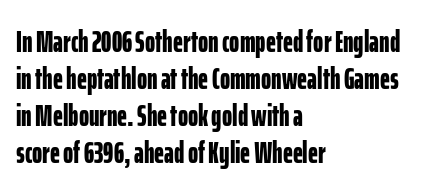
The image shows 31 px bold, condensed sans-serif type, upright; set left-aligned, line spacing 1.19x, normal letter spacing, not underlined; low stroke contrast and a medium x-height.
